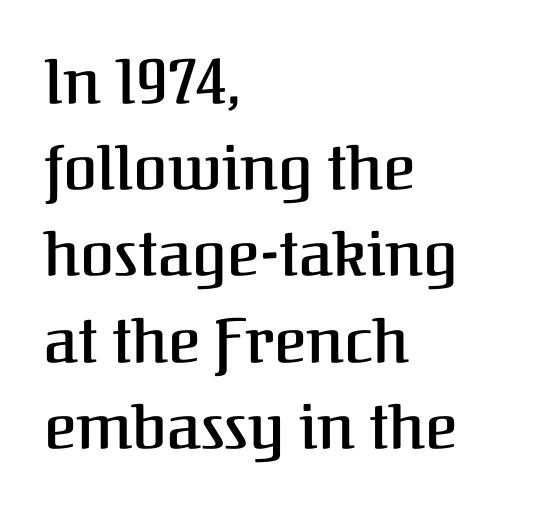
Q: Is the text bold? A: Semi-bold.
Q: Is the text italic (slanted)? A: No, it is upright.
Q: Is the typeface a serif or a sans-serif typeface? A: Serif.
Q: Is the text underlined? A: No.
Q: How is the paragraph aligned? A: Left-aligned.
Q: Is the spacing between letters normal or unusually wide? A: Normal.
Q: Is the spacing between lines tight, normal or loose? A: Normal.
Q: Width (condensed, normal, or wide)? A: Normal.
Q: Stroke contrast? A: Medium.
Q: x-height? A: Medium.
Q: Monospaced? A: No.
